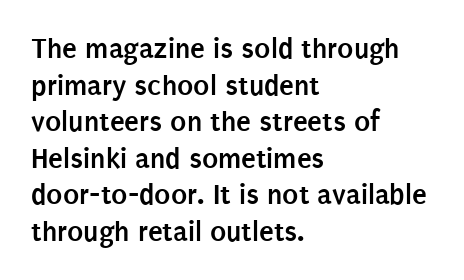
The image shows 30 px semibold, condensed sans-serif type, upright; set left-aligned, line spacing 1.22x, normal letter spacing, not underlined; low stroke contrast and a large x-height.
